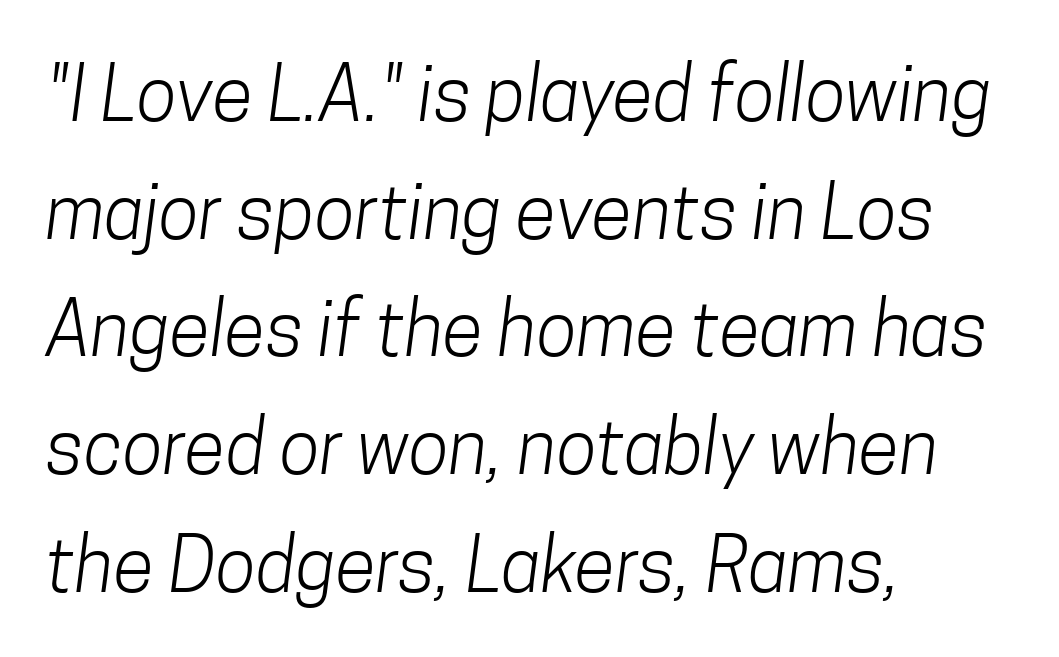
The image shows 75 px light, condensed sans-serif type; set left-aligned, normal line spacing (1.57x), normal letter spacing, not underlined; low stroke contrast and a medium x-height.
